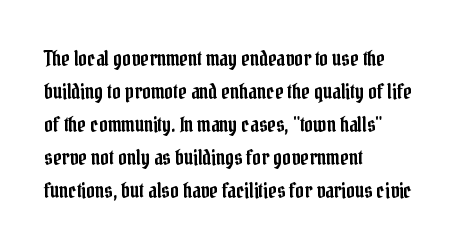
{"italic": "no", "underline": "no", "align": "left", "line_spacing": "normal", "line_spacing_ratio": 1.57, "letter_spacing": "normal", "letter_spacing_em": 0.0, "glyph_px": 21}
